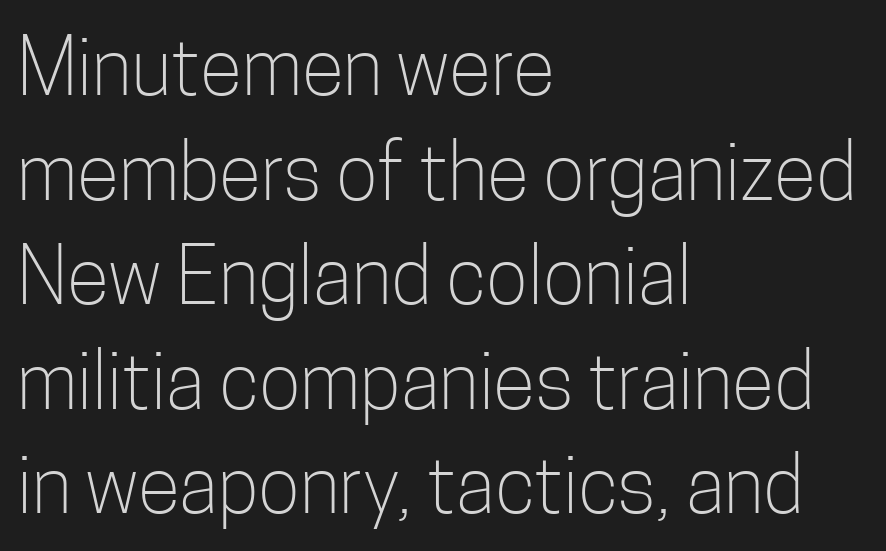
A typesetter would call this zero additional tracking. Horizontal alignment here is leftward, the default for most running prose. This sample uses a sans-serif face. The letters look calm and open, with moderate or lighter stems. A normal amount of white space separates one row of letters from the next. The rendering uses natural spacing where letterforms have individual widths.
